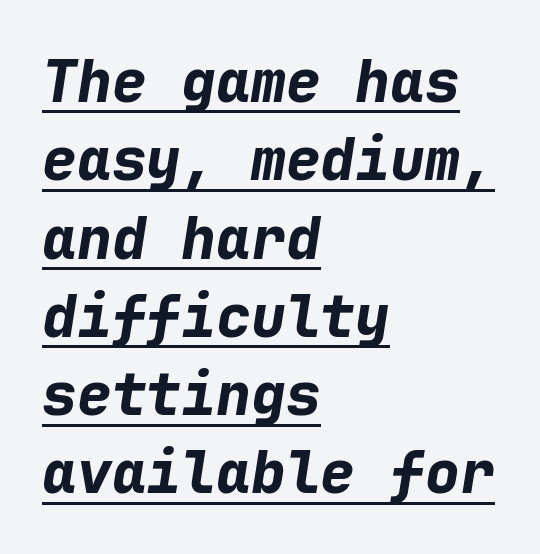
Q: Is the text bold? A: Yes.
Q: Is the text italic (slanted)? A: Yes, it leans right by about 9 degrees.
Q: Is the text underlined? A: Yes.
Q: How is the paragraph aligned? A: Left-aligned.
Q: Is the spacing between letters normal or unusually wide? A: Normal.
Q: Is the spacing between lines tight, normal or loose? A: Normal.
Q: Width (condensed, normal, or wide)? A: Normal.
Q: Stroke contrast? A: Low.
Q: x-height? A: Medium.
Q: Monospaced? A: Yes.
